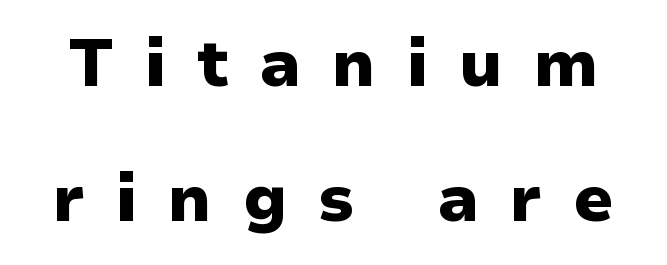
The image shows 66 px heavy sans-serif type, upright; set loose line spacing (2.05x), unusually wide letter spacing (+0.47 em), not underlined; low stroke contrast and a medium x-height.
